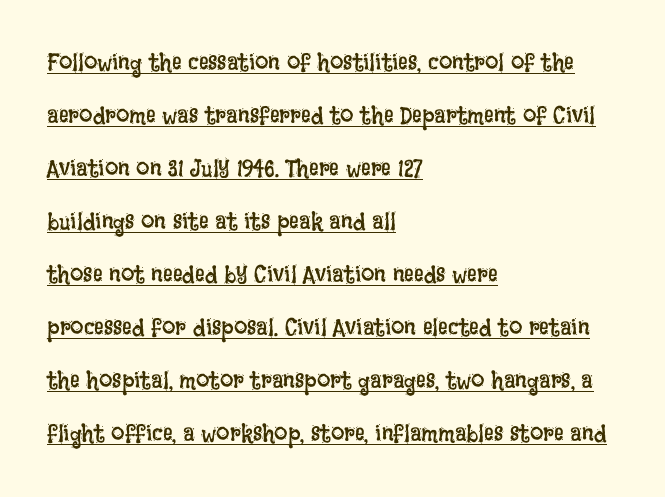
{"italic": "no", "bold": "no", "underline": "yes", "align": "left", "line_spacing": "loose", "line_spacing_ratio": 2.21, "letter_spacing": "normal", "letter_spacing_em": 0.0, "glyph_px": 24}
